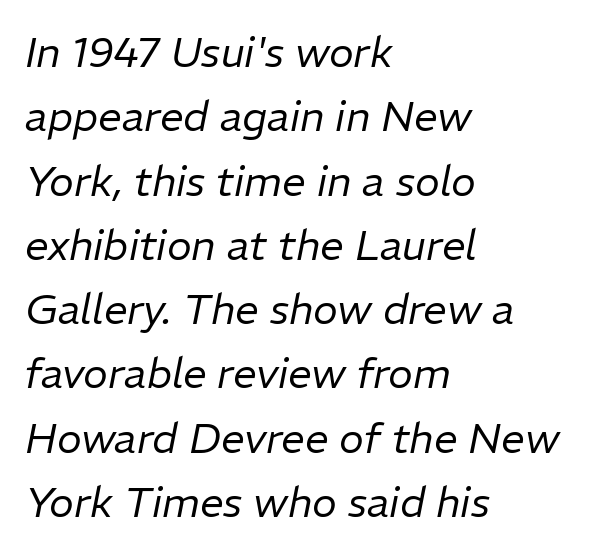
Q: Is the text bold? A: No.
Q: Is the text italic (slanted)? A: Yes, it leans right by about 11 degrees.
Q: Is the text underlined? A: No.
Q: How is the paragraph aligned? A: Left-aligned.
Q: Is the spacing between letters normal or unusually wide? A: Normal.
Q: Is the spacing between lines tight, normal or loose? A: Normal.
Q: Width (condensed, normal, or wide)? A: Normal.
Q: Stroke contrast? A: Low.
Q: x-height? A: Medium.
Q: Monospaced? A: No.
